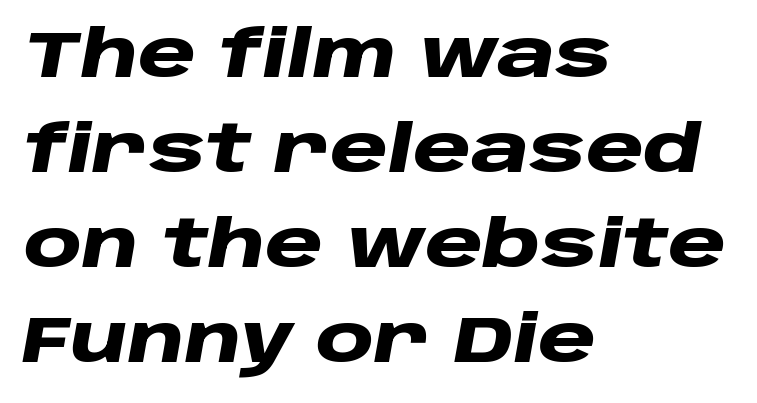
The image shows 66 px heavy, wide type, italic (leaning right); set left-aligned, normal line spacing (1.44x), normal letter spacing, not underlined; low stroke contrast and a large x-height.
